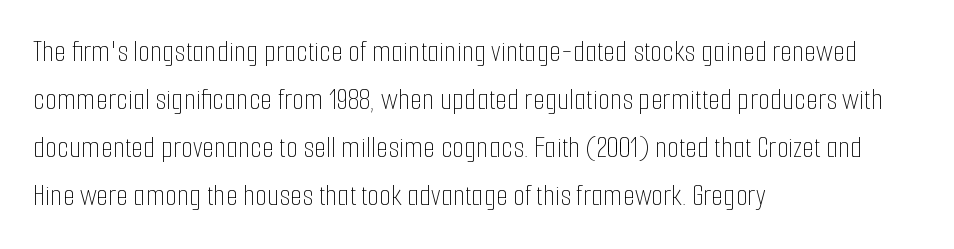
The image shows 31 px thin, condensed type, upright; set left-aligned, normal line spacing (1.55x), normal letter spacing, not underlined; low stroke contrast and a medium x-height.
